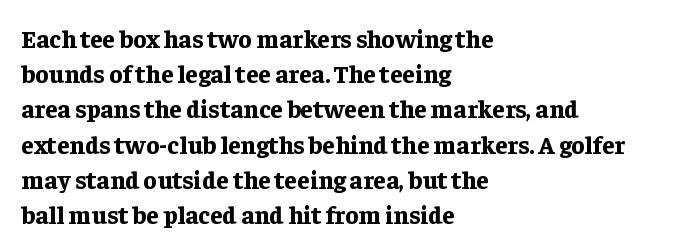
Here the glyphs are tracked normally, forming tight word shapes. Posture: upright roman. Plain, unruled lines of type. Leading matches the norm, producing a regular column.
